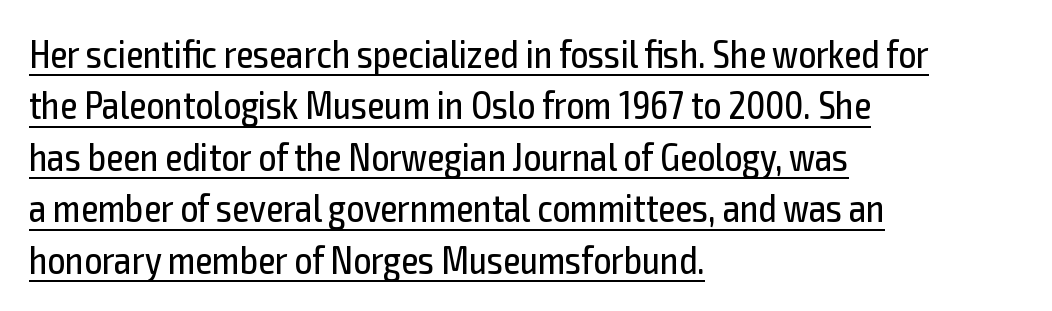
{"serif": "no", "italic": "no", "bold": "no", "weight": "regular", "width": "condensed", "x_height": "medium", "monospaced": "no", "underline": "yes", "align": "left", "line_spacing": "normal", "line_spacing_ratio": 1.32, "letter_spacing": "normal", "letter_spacing_em": 0.0, "glyph_px": 39}
